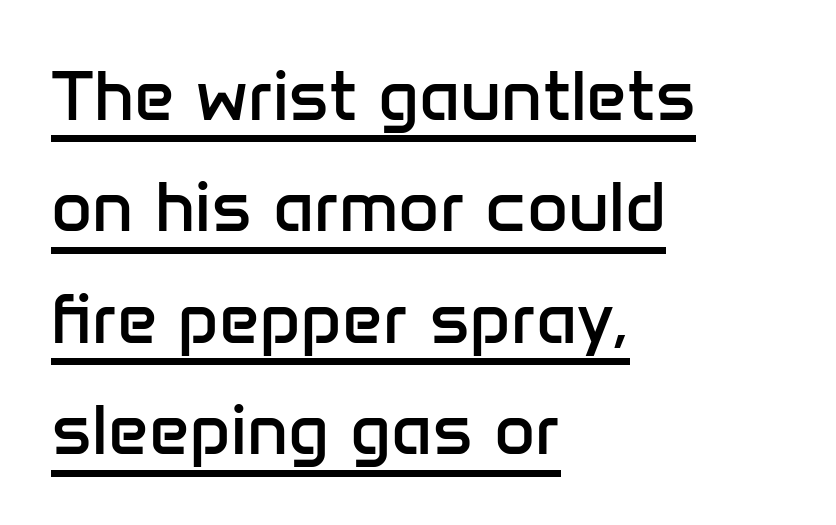
{"serif": "no", "italic": "no", "bold": "no", "weight": "regular", "width": "normal", "stroke_contrast": "low", "x_height": "medium", "monospaced": "no", "underline": "yes", "align": "left", "line_spacing": "normal", "line_spacing_ratio": 1.57, "letter_spacing": "normal", "letter_spacing_em": 0.0, "glyph_px": 71}
